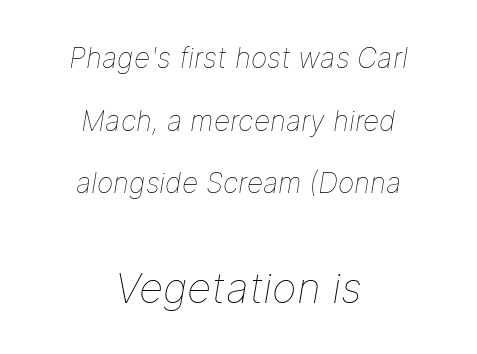
{"italic": "yes", "lean": "right", "slant_degrees": 9, "bold": "no", "weight": "thin", "width": "normal", "stroke_contrast": "low", "x_height": "medium", "monospaced": "no", "underline": "no", "align": "center", "line_spacing": "loose", "line_spacing_ratio": 2.24, "letter_spacing": "normal", "letter_spacing_em": 0.0, "larger_block": "second", "size_ratio": 1.5, "glyph_px": 42}
